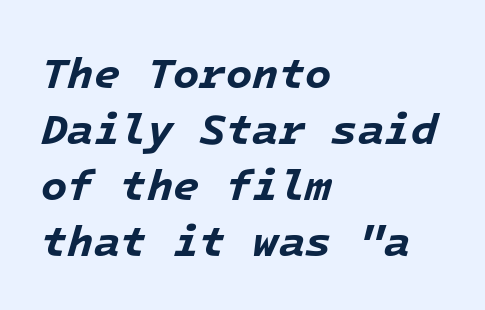
Vertically, the passage feels balanced, rows spaced as you'd expect. The letters march in equal steps, a hallmark of fixed-pitch type. The space directly below the letters is spotless. Look at the tracking — it's just the regular setting, nothing added.
